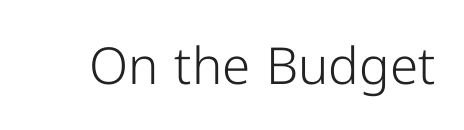
Q: Is the text bold? A: No.
Q: Is the text italic (slanted)? A: No, it is upright.
Q: Is the typeface a serif or a sans-serif typeface? A: Sans-serif.
Q: Is the text underlined? A: No.
Q: Is the spacing between letters normal or unusually wide? A: Normal.
Q: Width (condensed, normal, or wide)? A: Normal.
Q: Stroke contrast? A: Low.
Q: x-height? A: Medium.
Q: Monospaced? A: No.
